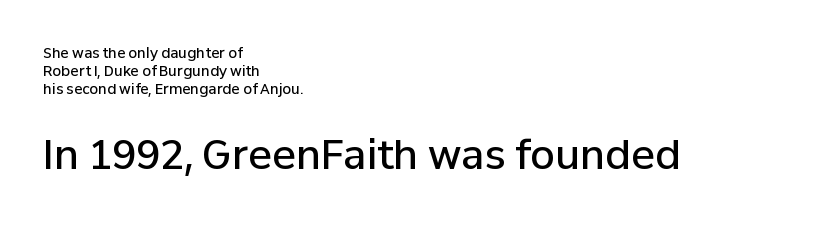
{"serif": "no", "italic": "no", "bold": "semi", "weight": "semibold", "width": "normal", "stroke_contrast": "low", "x_height": "medium", "monospaced": "no", "underline": "no", "align": "left", "line_spacing": "normal", "line_spacing_ratio": 1.27, "letter_spacing": "normal", "letter_spacing_em": 0.0, "larger_block": "second", "size_ratio": 2.86, "glyph_px": 40}
